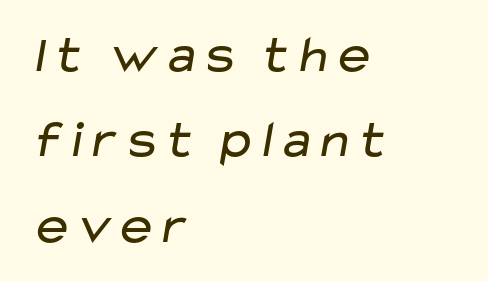
{"serif": "no", "bold": "no", "weight": "regular", "width": "wide", "stroke_contrast": "low", "x_height": "medium", "monospaced": "no", "underline": "no", "align": "left", "line_spacing": "normal", "line_spacing_ratio": 1.61, "letter_spacing": "normal", "letter_spacing_em": 0.0, "glyph_px": 53}
